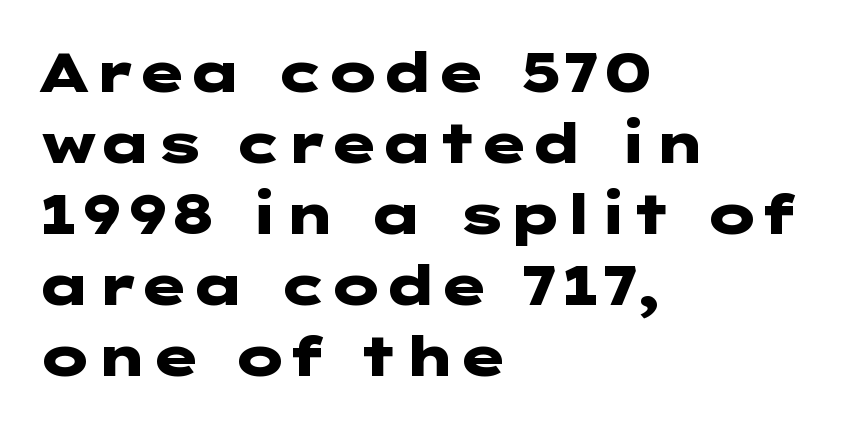
The image shows 55 px heavy, wide sans-serif type, upright; set left-aligned, normal line spacing (1.29x), normal letter spacing, not underlined; low stroke contrast and a medium x-height.
